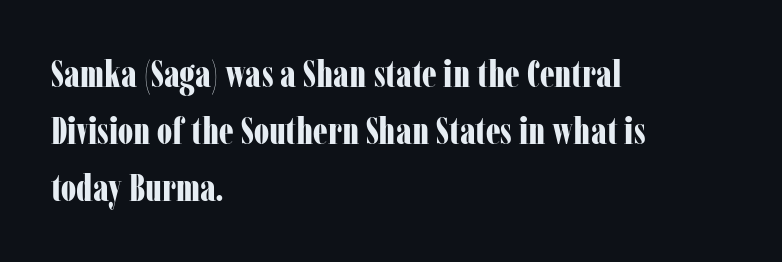
{"serif": "yes", "italic": "no", "bold": "yes", "weight": "bold", "width": "condensed", "stroke_contrast": "low", "x_height": "medium", "monospaced": "no", "underline": "no", "align": "left", "line_spacing": "normal", "line_spacing_ratio": 1.54, "letter_spacing": "normal", "letter_spacing_em": 0.0, "glyph_px": 37}
